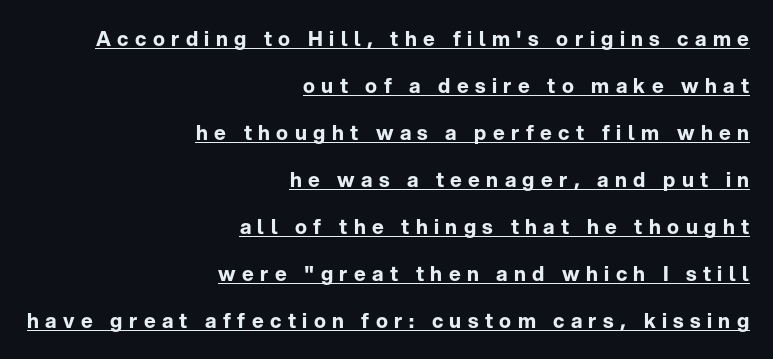
{"italic": "no", "bold": "yes", "underline": "yes", "align": "right", "line_spacing": "loose", "line_spacing_ratio": 2.35, "letter_spacing": "wide", "letter_spacing_em": 0.32, "glyph_px": 20}
